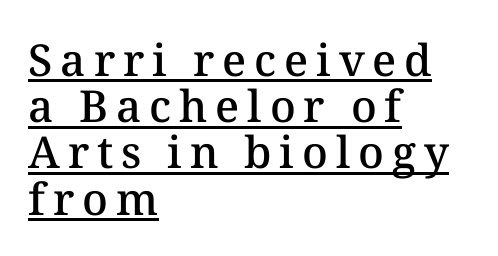
Q: Is the text bold? A: Semi-bold.
Q: Is the text italic (slanted)? A: No, it is upright.
Q: Is the text underlined? A: Yes.
Q: How is the paragraph aligned? A: Left-aligned.
Q: Is the spacing between lines tight, normal or loose? A: Tight.
Q: Width (condensed, normal, or wide)? A: Normal.
Q: Stroke contrast? A: Medium.
Q: x-height? A: Medium.
Q: Monospaced? A: No.
